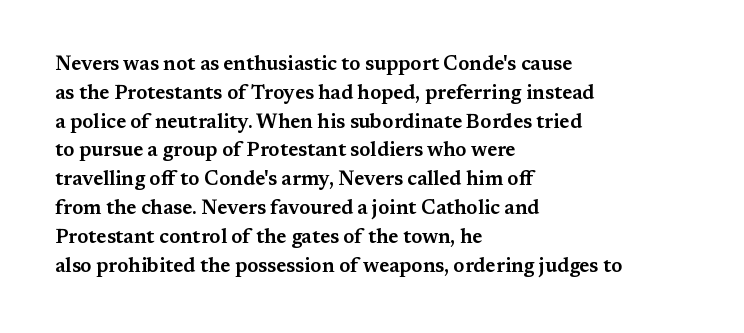
Q: Is the text italic (slanted)? A: No, it is upright.
Q: Is the text underlined? A: No.
Q: How is the paragraph aligned? A: Left-aligned.
Q: Is the spacing between letters normal or unusually wide? A: Normal.
Q: Is the spacing between lines tight, normal or loose? A: Normal.
